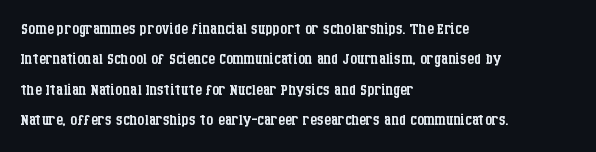
The image shows 22 px text type, upright; set left-aligned, normal line spacing (1.38x), normal letter spacing, not underlined.
